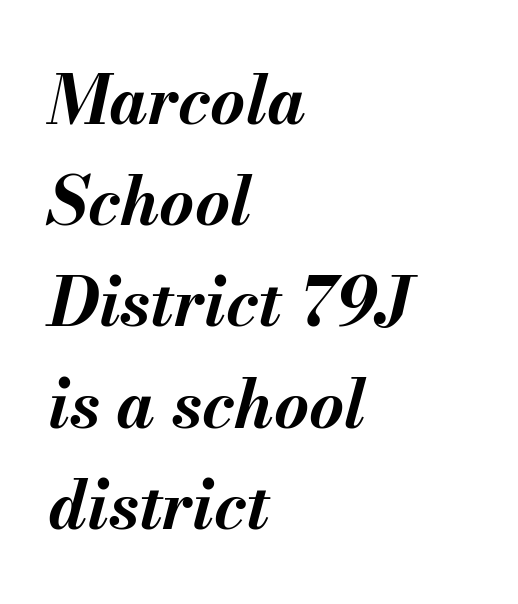
Does the leading feel generous? No, just average. Each letter keeps its own natural width here, so spacing adapts to shape. Does the weight exceed regular? Yes, all the way to bold. Posture: slanted. The tracking reads as untouched default to a designer's eye. The words here are not underlined.
